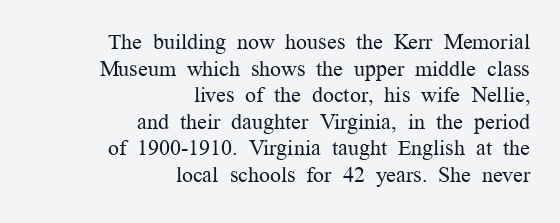
{"italic": "no", "bold": "no", "underline": "no", "align": "right", "line_spacing_ratio": 1.21, "letter_spacing": "normal", "letter_spacing_em": 0.0, "glyph_px": 22}
